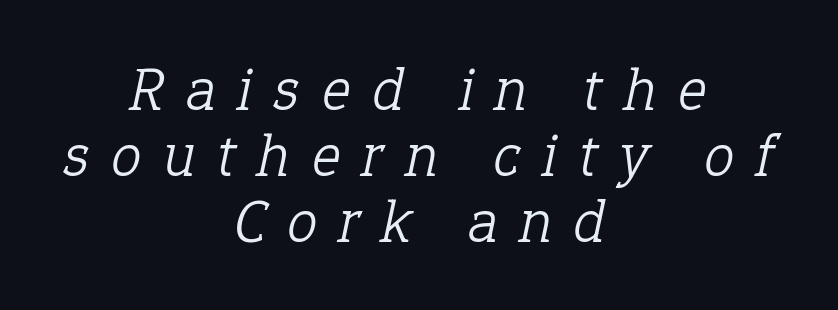
The image shows 61 px light serif type, italic (leaning right); set centered, tight line spacing (1.08x), unusually wide letter spacing (+0.36 em), not underlined; low stroke contrast and a medium x-height.
